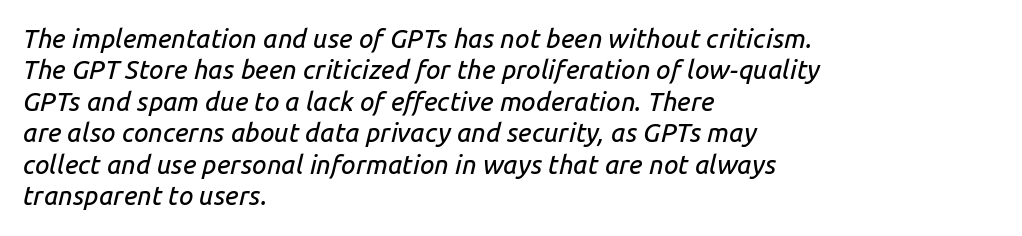
Notice how the stems are inclined rather than vertical — that's the hallmark of italics. Beneath every word, the page is bare. Tracking value appears to be zero — textbook default spacing. Where is the straight margin? On the left.
